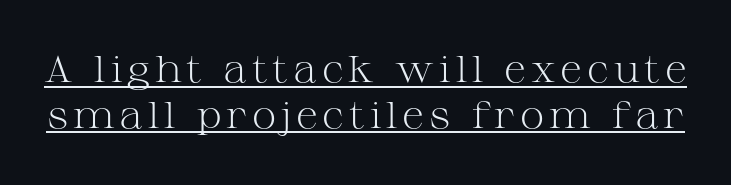
Q: Is the text bold? A: No.
Q: Is the text italic (slanted)? A: No, it is upright.
Q: Is the typeface a serif or a sans-serif typeface? A: Serif.
Q: Is the text underlined? A: Yes.
Q: Width (condensed, normal, or wide)? A: Wide.
Q: Stroke contrast? A: Medium.
Q: x-height? A: Medium.
Q: Monospaced? A: No.
